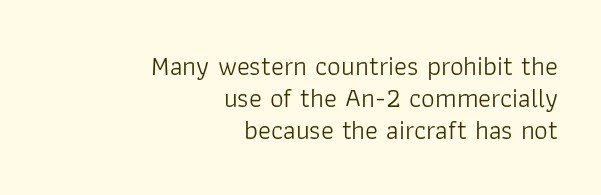
Q: Is the text bold? A: No.
Q: Is the text italic (slanted)? A: No, it is upright.
Q: Is the text underlined? A: No.
Q: How is the paragraph aligned? A: Right-aligned.
Q: Is the spacing between letters normal or unusually wide? A: Normal.
